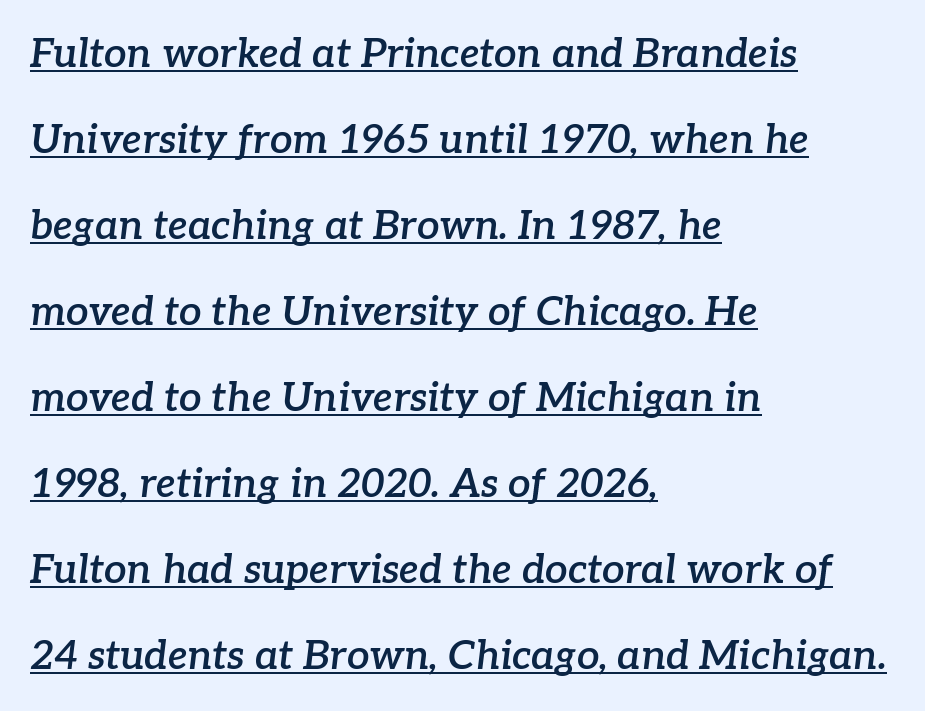
Q: Is the text bold? A: Semi-bold.
Q: Is the text italic (slanted)? A: Yes, it leans right by about 7 degrees.
Q: Is the typeface a serif or a sans-serif typeface? A: Serif.
Q: Is the text underlined? A: Yes.
Q: How is the paragraph aligned? A: Left-aligned.
Q: Is the spacing between letters normal or unusually wide? A: Normal.
Q: Is the spacing between lines tight, normal or loose? A: Loose.
Q: Width (condensed, normal, or wide)? A: Normal.
Q: Stroke contrast? A: Low.
Q: x-height? A: Medium.
Q: Monospaced? A: No.
